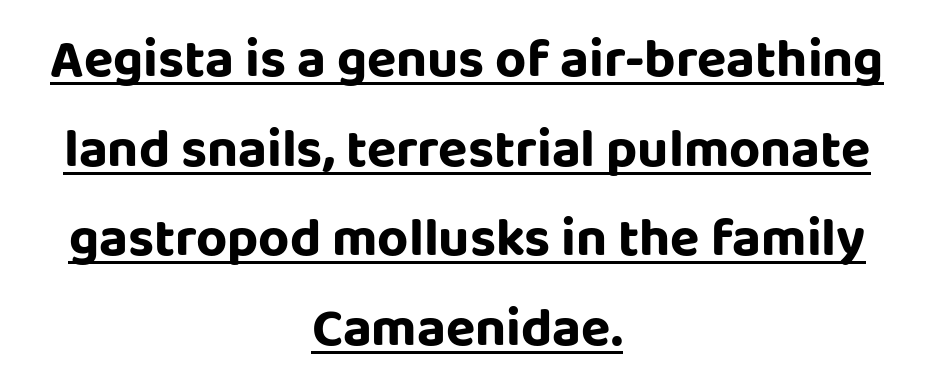
Q: Is the text italic (slanted)? A: No, it is upright.
Q: Is the typeface a serif or a sans-serif typeface? A: Sans-serif.
Q: Is the text underlined? A: Yes.
Q: How is the paragraph aligned? A: Centered.
Q: Is the spacing between letters normal or unusually wide? A: Normal.
Q: Is the spacing between lines tight, normal or loose? A: Normal.
Q: Width (condensed, normal, or wide)? A: Normal.
Q: Stroke contrast? A: Low.
Q: x-height? A: Large.
Q: Monospaced? A: No.
